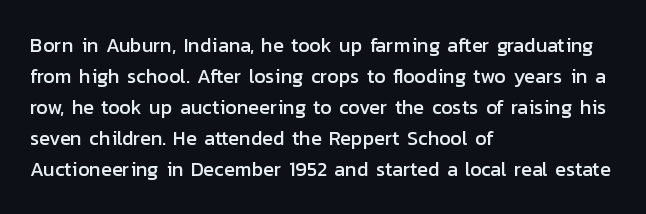
Layout note: lines flush left. Designer's note — italics off, roman on. The baseline area is clear. Reading down the column, the eye jumps a familiar distance to each next line. Default kerning and tracking; the words read as compact shapes.
